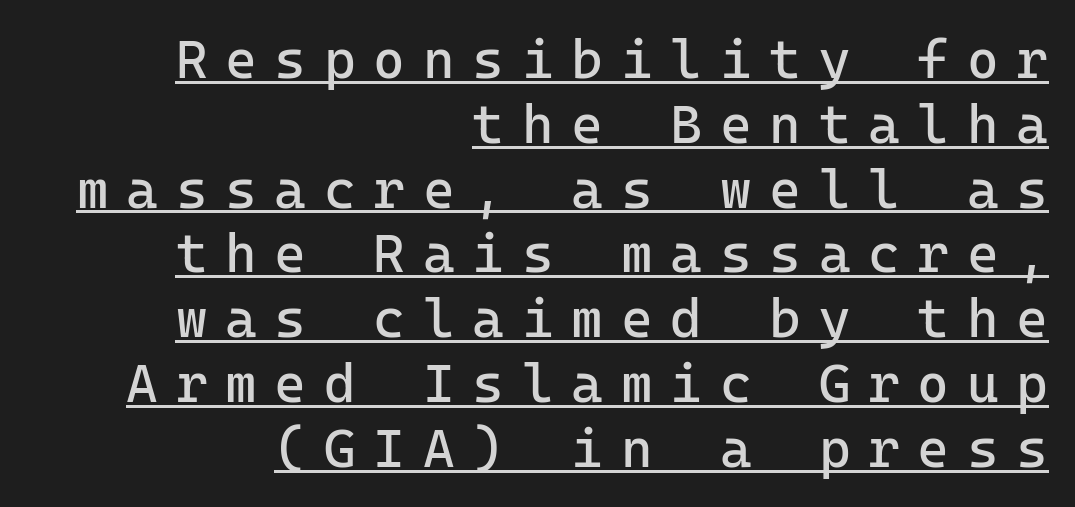
Q: Is the text bold? A: No.
Q: Is the text italic (slanted)? A: No, it is upright.
Q: Is the typeface a serif or a sans-serif typeface? A: Sans-serif.
Q: Is the text underlined? A: Yes.
Q: How is the paragraph aligned? A: Right-aligned.
Q: Is the spacing between letters normal or unusually wide? A: Unusually wide.
Q: Width (condensed, normal, or wide)? A: Normal.
Q: Stroke contrast? A: Low.
Q: x-height? A: Medium.
Q: Monospaced? A: Yes.
